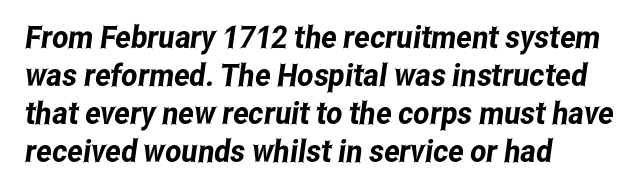
The image shows 31 px condensed sans-serif type; set left-aligned, line spacing 1.23x, normal letter spacing, not underlined; low stroke contrast and a medium x-height.
